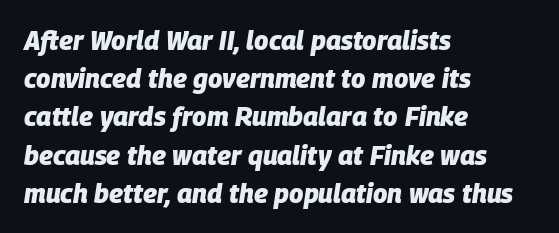
Baseline-to-baseline distance is the conventional proportion of letter height. This rendering uses left alignment, leaving the right contour irregular. Slant detected: the letters are inclined. In terms of letterspacing, this is plain default setting. The zone under the glyphs is completely vacant. Stroke thickness is high; the sample reads as a true bold.
